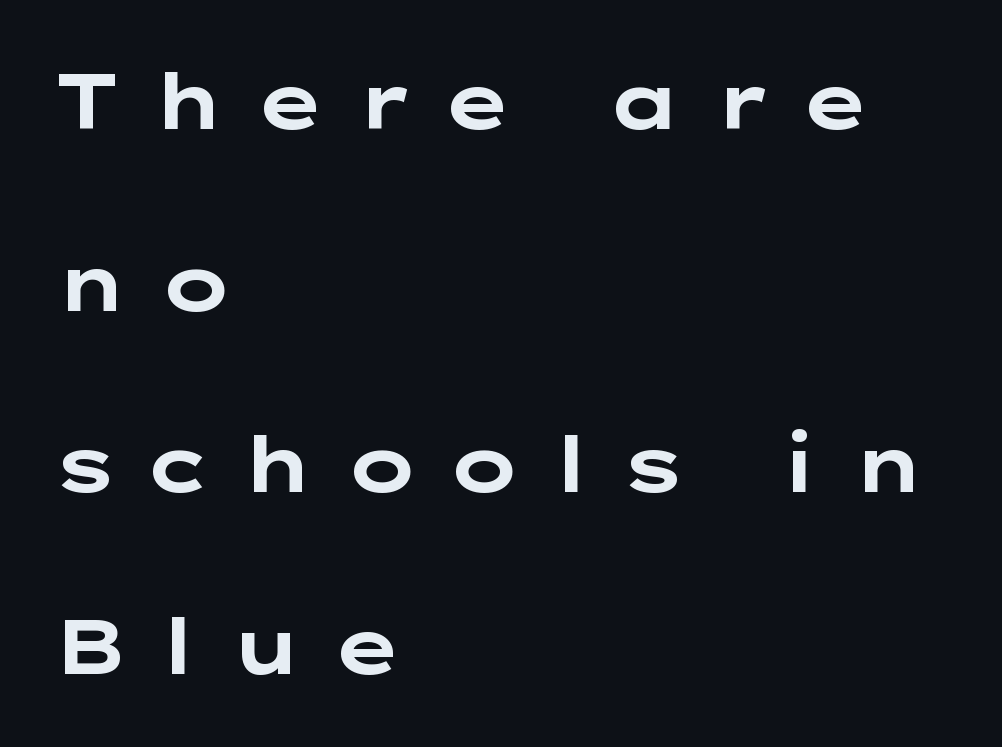
{"serif": "no", "italic": "no", "bold": "yes", "weight": "bold", "width": "wide", "stroke_contrast": "low", "x_height": "medium", "underline": "no", "align": "left", "line_spacing": "loose", "line_spacing_ratio": 2.36, "letter_spacing": "wide", "letter_spacing_em": 0.34, "glyph_px": 77}
